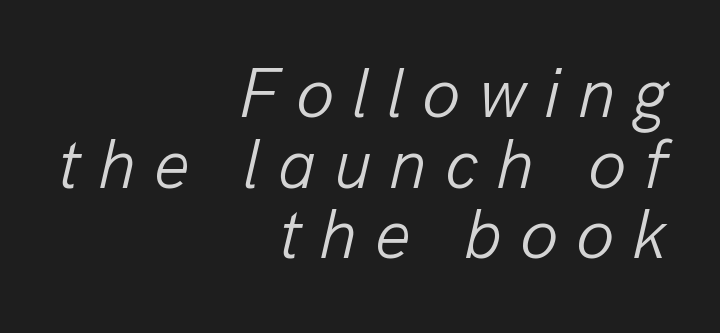
{"italic": "yes", "lean": "right", "slant_degrees": 13, "bold": "no", "weight": "light", "width": "normal", "stroke_contrast": "low", "x_height": "medium", "monospaced": "no", "underline": "no", "align": "right", "line_spacing": "tight", "line_spacing_ratio": 1.01, "letter_spacing": "wide", "letter_spacing_em": 0.25, "glyph_px": 70}
